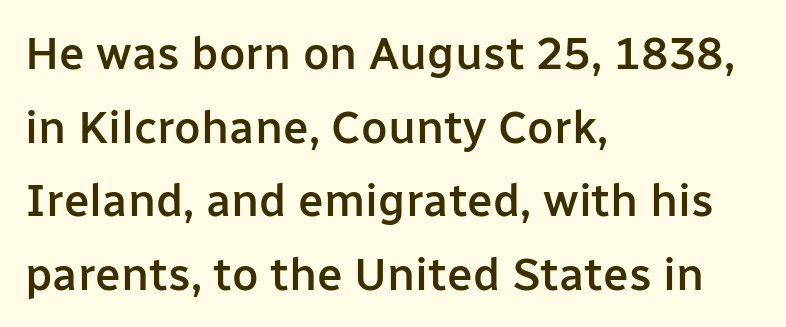
{"serif": "no", "italic": "no", "bold": "semi", "weight": "semibold", "width": "normal", "stroke_contrast": "low", "x_height": "medium", "monospaced": "no", "underline": "no", "align": "left", "line_spacing": "normal", "line_spacing_ratio": 1.6, "letter_spacing": "normal", "letter_spacing_em": 0.0, "glyph_px": 46}
